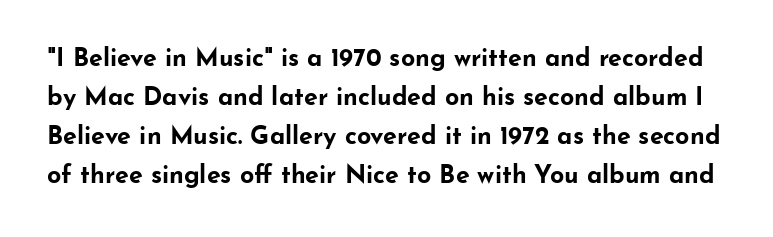
{"italic": "no", "bold": "yes", "underline": "no", "line_spacing": "normal", "line_spacing_ratio": 1.56, "letter_spacing": "normal", "letter_spacing_em": 0.0, "glyph_px": 25}
